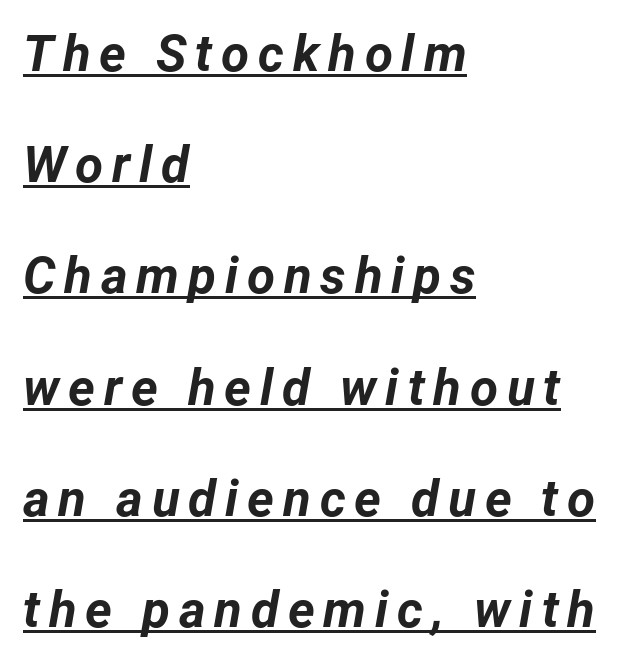
{"italic": "yes", "lean": "right", "slant_degrees": 12, "bold": "yes", "weight": "bold", "width": "normal", "stroke_contrast": "low", "x_height": "medium", "monospaced": "no", "underline": "yes", "align": "left", "line_spacing": "loose", "line_spacing_ratio": 2.18, "glyph_px": 51}
